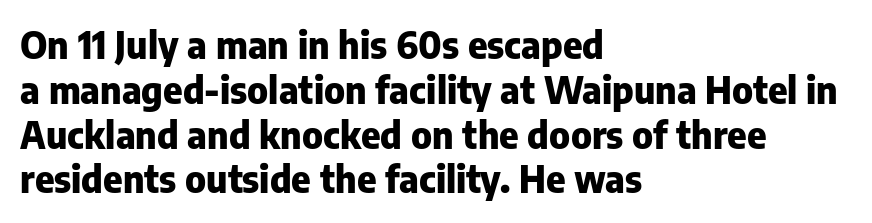
{"serif": "no", "italic": "no", "bold": "yes", "weight": "heavy", "width": "normal", "stroke_contrast": "low", "x_height": "medium", "monospaced": "no", "underline": "no", "align": "left", "line_spacing_ratio": 1.21, "letter_spacing": "normal", "letter_spacing_em": 0.0, "glyph_px": 37}
